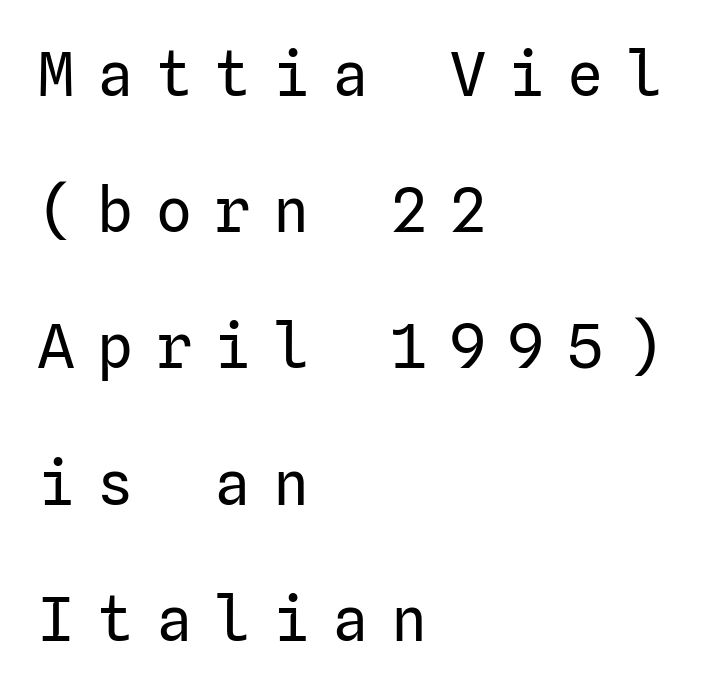
Q: Is the text bold? A: No.
Q: Is the text italic (slanted)? A: No, it is upright.
Q: Is the typeface a serif or a sans-serif typeface? A: Sans-serif.
Q: Is the text underlined? A: No.
Q: How is the paragraph aligned? A: Left-aligned.
Q: Is the spacing between letters normal or unusually wide? A: Unusually wide.
Q: Is the spacing between lines tight, normal or loose? A: Loose.
Q: Width (condensed, normal, or wide)? A: Normal.
Q: Stroke contrast? A: Low.
Q: x-height? A: Medium.
